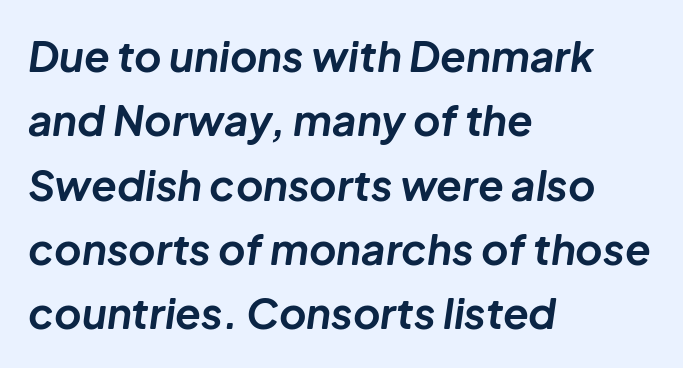
The image shows 42 px bold type, italic (leaning right); set left-aligned, normal line spacing (1.53x), normal letter spacing, not underlined; low stroke contrast and a medium x-height.
